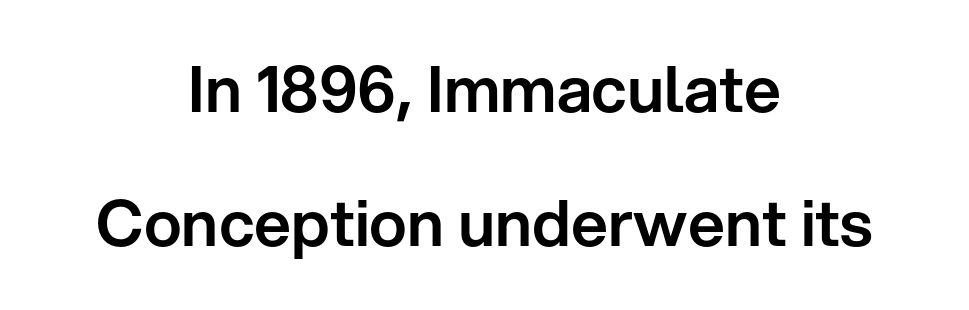
{"serif": "no", "italic": "no", "width": "normal", "stroke_contrast": "low", "x_height": "medium", "monospaced": "no", "underline": "no", "align": "center", "line_spacing": "loose", "line_spacing_ratio": 2.1, "letter_spacing": "normal", "letter_spacing_em": 0.0, "glyph_px": 64}
